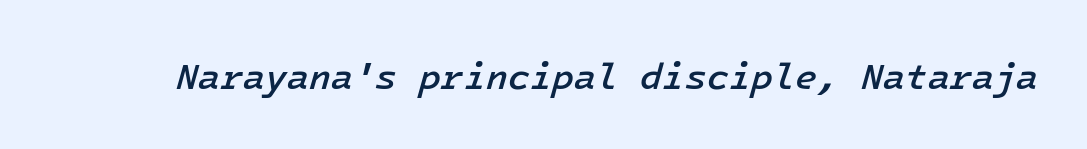
The image shows 36 px semibold type, italic (leaning right); set normal letter spacing, not underlined; low stroke contrast and a medium x-height.
